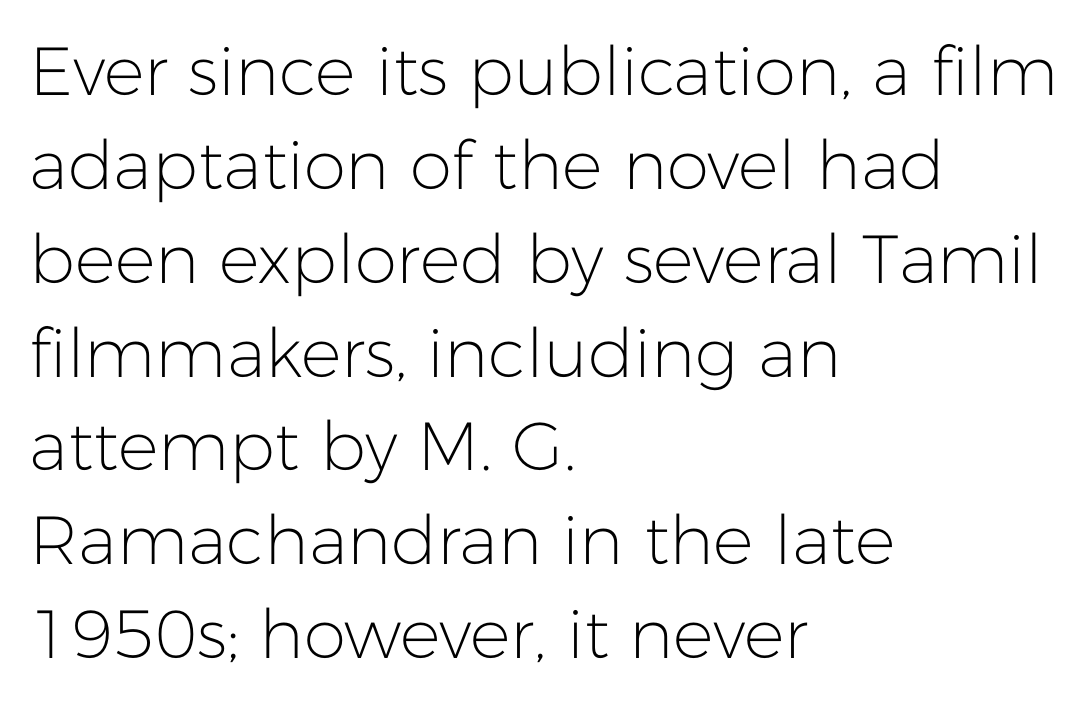
Q: Is the text bold? A: No.
Q: Is the text italic (slanted)? A: No, it is upright.
Q: Is the typeface a serif or a sans-serif typeface? A: Sans-serif.
Q: Is the text underlined? A: No.
Q: How is the paragraph aligned? A: Left-aligned.
Q: Is the spacing between letters normal or unusually wide? A: Normal.
Q: Is the spacing between lines tight, normal or loose? A: Normal.
Q: Width (condensed, normal, or wide)? A: Normal.
Q: Stroke contrast? A: Low.
Q: x-height? A: Medium.
Q: Monospaced? A: No.
